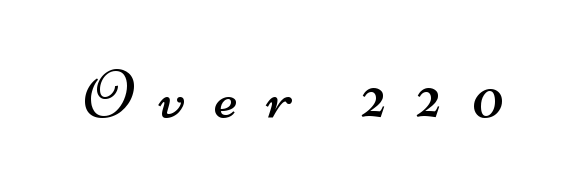
The image shows 68 px regular-weight, wide sans-serif type; set unusually wide letter spacing (+0.42 em), not underlined; medium stroke contrast and a small x-height.
